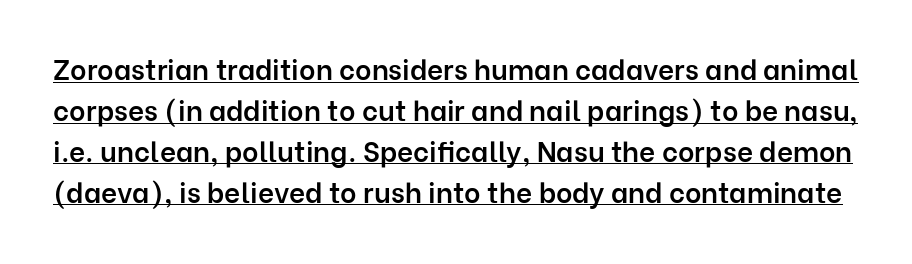
{"serif": "no", "italic": "no", "bold": "semi", "weight": "semibold", "width": "normal", "stroke_contrast": "low", "x_height": "medium", "monospaced": "no", "underline": "yes", "line_spacing": "normal", "line_spacing_ratio": 1.46, "letter_spacing": "normal", "letter_spacing_em": 0.0, "glyph_px": 28}
